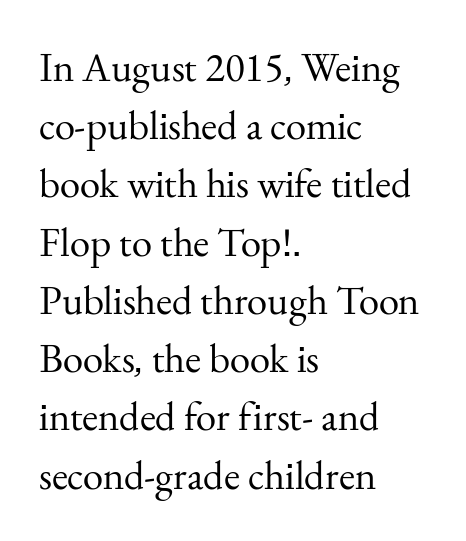
The image shows 41 px regular-weight serif type, upright; set left-aligned, normal line spacing (1.42x), normal letter spacing, not underlined; medium stroke contrast and a small x-height.
